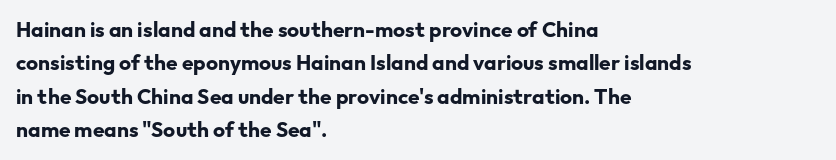
{"italic": "no", "bold": "yes", "underline": "no", "align": "left", "line_spacing": "normal", "line_spacing_ratio": 1.59, "letter_spacing": "normal", "letter_spacing_em": 0.0, "glyph_px": 21}
